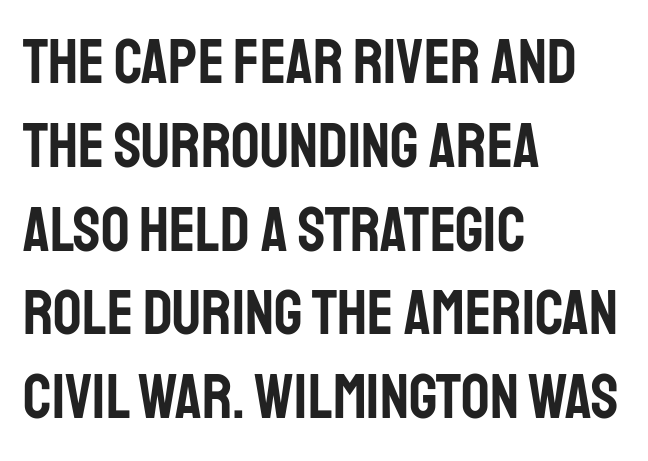
Q: Is the text italic (slanted)? A: No, it is upright.
Q: Is the typeface a serif or a sans-serif typeface? A: Sans-serif.
Q: Is the text underlined? A: No.
Q: How is the paragraph aligned? A: Left-aligned.
Q: Is the spacing between letters normal or unusually wide? A: Normal.
Q: Is the spacing between lines tight, normal or loose? A: Normal.
Q: Width (condensed, normal, or wide)? A: Condensed.
Q: Stroke contrast? A: Low.
Q: x-height? A: Large.
Q: Monospaced? A: No.
